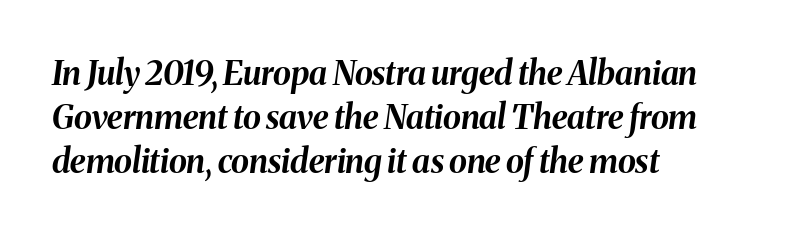
{"italic": "yes", "lean": "right", "slant_degrees": 8, "bold": "yes", "weight": "bold", "width": "normal", "stroke_contrast": "medium", "x_height": "medium", "monospaced": "no", "underline": "no", "align": "left", "line_spacing": "normal", "line_spacing_ratio": 1.33, "letter_spacing": "normal", "letter_spacing_em": 0.0, "glyph_px": 33}
